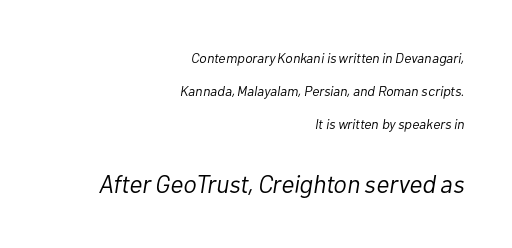
Typeset ragged left — the right edge is the straight one. The specimen reads as italic at a glance. The designer dialed line spacing up above the default. Does extra space separate the letters? No, they use regular spacing. Descenders hang freely into open space. Stems here are at most as thick as an everyday book face.
